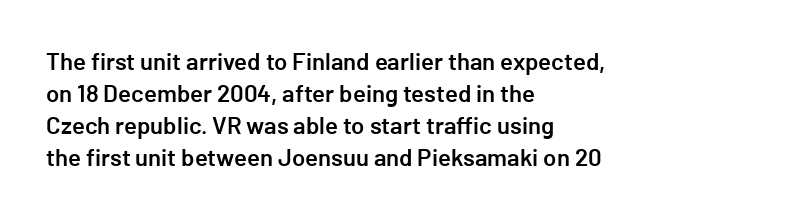
{"italic": "no", "bold": "semi", "underline": "no", "align": "left", "line_spacing": "normal", "line_spacing_ratio": 1.33, "letter_spacing": "normal", "letter_spacing_em": 0.0, "glyph_px": 24}
